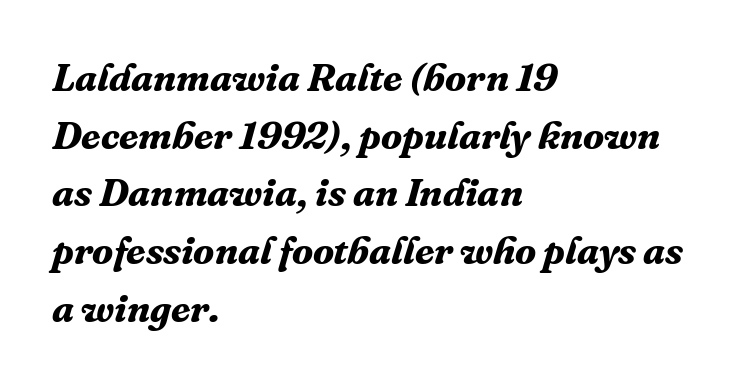
Q: Is the text bold? A: Yes.
Q: Is the text italic (slanted)? A: Yes, it leans right by about 16 degrees.
Q: Is the typeface a serif or a sans-serif typeface? A: Serif.
Q: Is the text underlined? A: No.
Q: How is the paragraph aligned? A: Left-aligned.
Q: Is the spacing between letters normal or unusually wide? A: Normal.
Q: Is the spacing between lines tight, normal or loose? A: Normal.
Q: Width (condensed, normal, or wide)? A: Normal.
Q: Stroke contrast? A: Medium.
Q: x-height? A: Medium.
Q: Monospaced? A: No.
